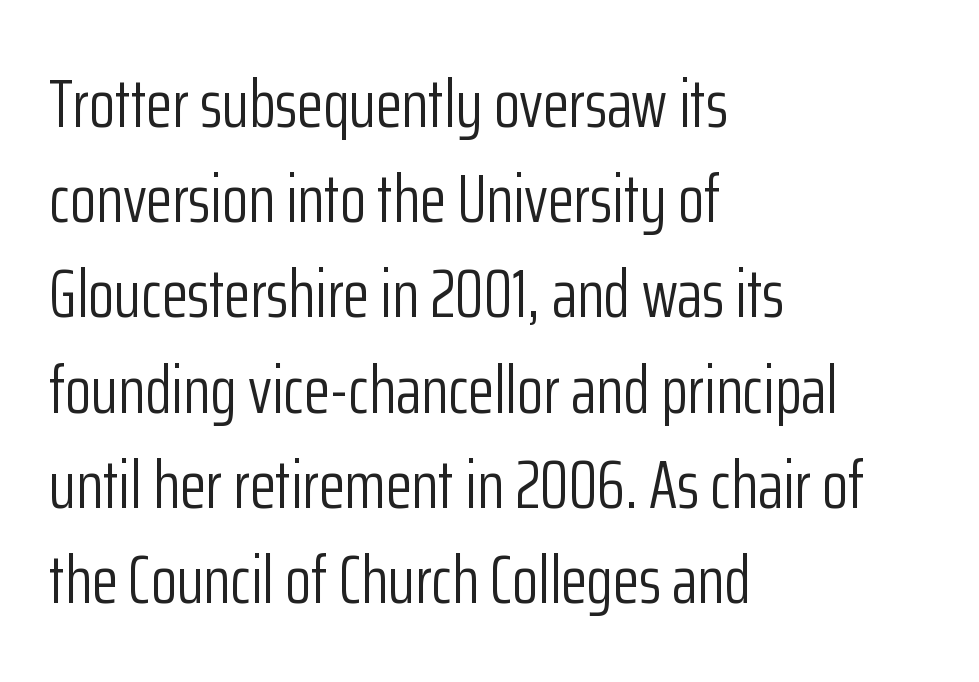
The paragraph has a hard left edge and a soft right edge. Character widths vary here, with narrow letters taking less room than wide ones. Each word holds together tightly as a unit, with standard inter-letter gaps. Line spacing here is normal. When letters stand straight like this, we call the style roman or upright. No word sits above an underline.
